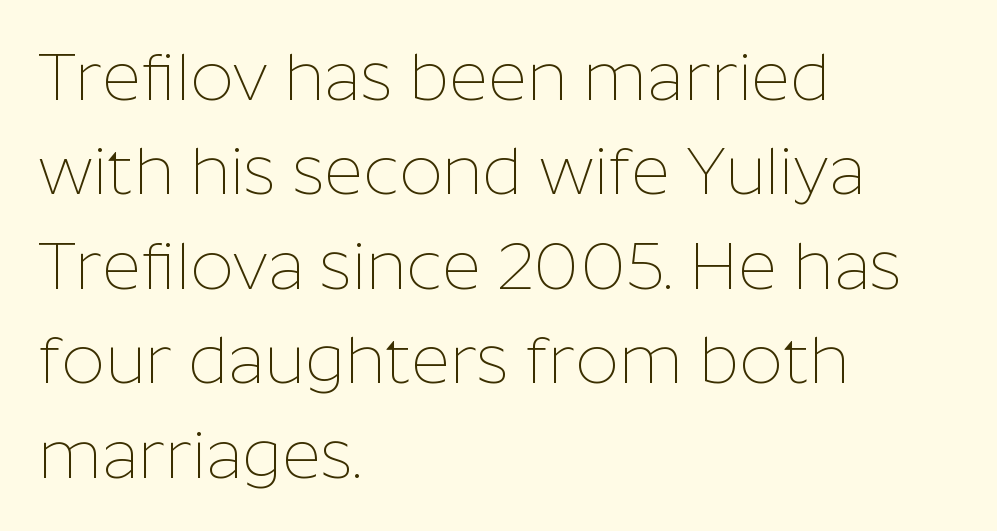
Teacher's note: observe the even left margin — that is flush-left alignment. Do the characters align in a grid? No, the font is proportional. Unbolded letterforms with no extra heft. One glance says typical: line gaps are just what's usual.
